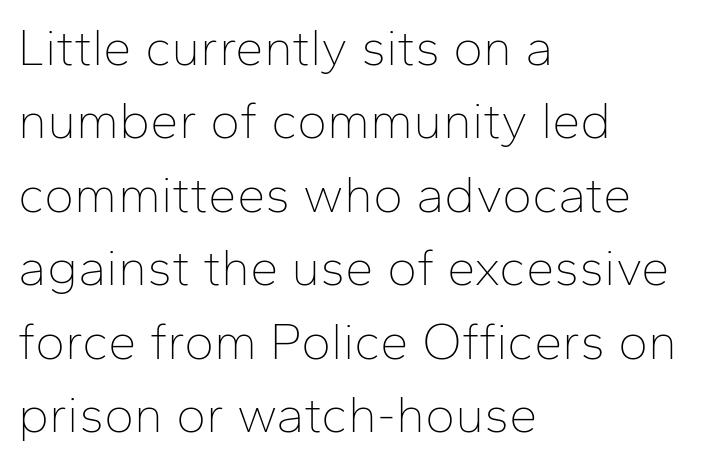
Q: Is the text bold? A: No.
Q: Is the text italic (slanted)? A: No, it is upright.
Q: Is the typeface a serif or a sans-serif typeface? A: Sans-serif.
Q: Is the text underlined? A: No.
Q: How is the paragraph aligned? A: Left-aligned.
Q: Is the spacing between letters normal or unusually wide? A: Normal.
Q: Is the spacing between lines tight, normal or loose? A: Normal.
Q: Width (condensed, normal, or wide)? A: Normal.
Q: Stroke contrast? A: Low.
Q: x-height? A: Medium.
Q: Monospaced? A: No.
